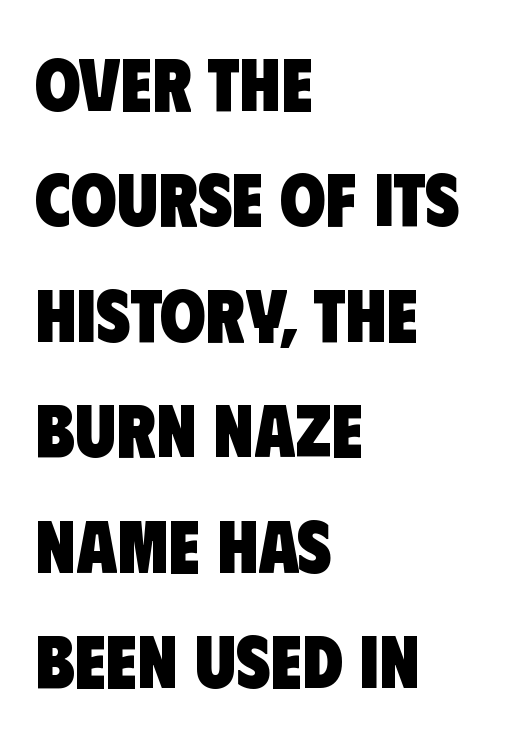
Q: Is the text bold? A: Yes.
Q: Is the typeface a serif or a sans-serif typeface? A: Sans-serif.
Q: Is the text underlined? A: No.
Q: How is the paragraph aligned? A: Left-aligned.
Q: Is the spacing between letters normal or unusually wide? A: Normal.
Q: Is the spacing between lines tight, normal or loose? A: Normal.
Q: Width (condensed, normal, or wide)? A: Condensed.
Q: Stroke contrast? A: Low.
Q: x-height? A: Large.
Q: Monospaced? A: No.
